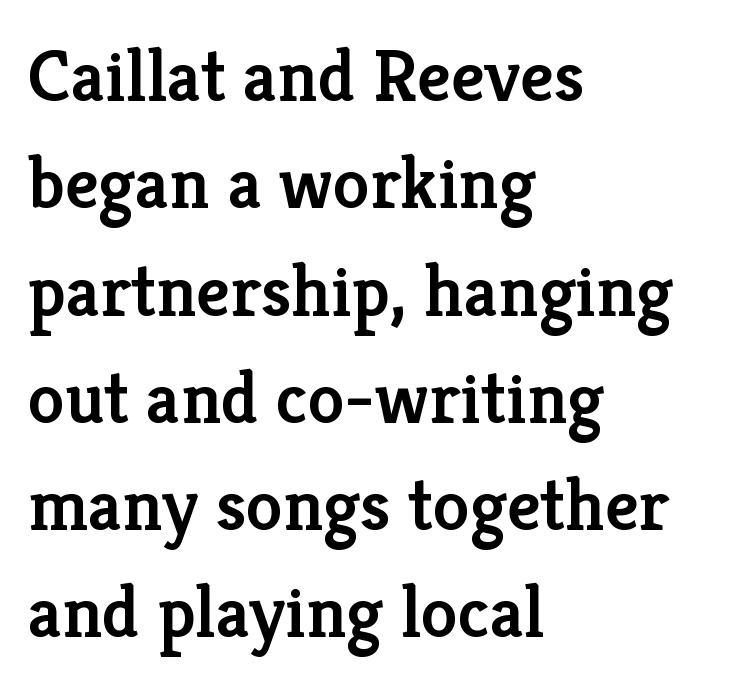
{"serif": "yes", "italic": "no", "bold": "semi", "weight": "semibold", "width": "normal", "stroke_contrast": "low", "x_height": "medium", "monospaced": "no", "underline": "no", "align": "left", "line_spacing": "normal", "line_spacing_ratio": 1.45, "letter_spacing": "normal", "letter_spacing_em": 0.0, "glyph_px": 74}
